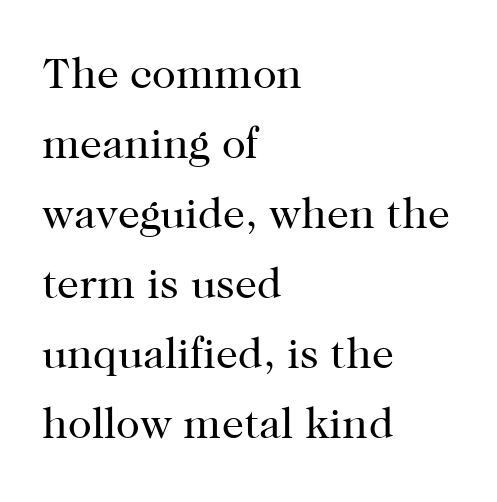
Weight: in the light-to-regular range. The passage shown stacks its lines at a standard gap. Designer's note — italics off, roman on. Character widths vary here, with narrow letters taking less room than wide ones. A bare baseline throughout the passage. This rendering employs a face with finishing strokes, i.e., a serif.
